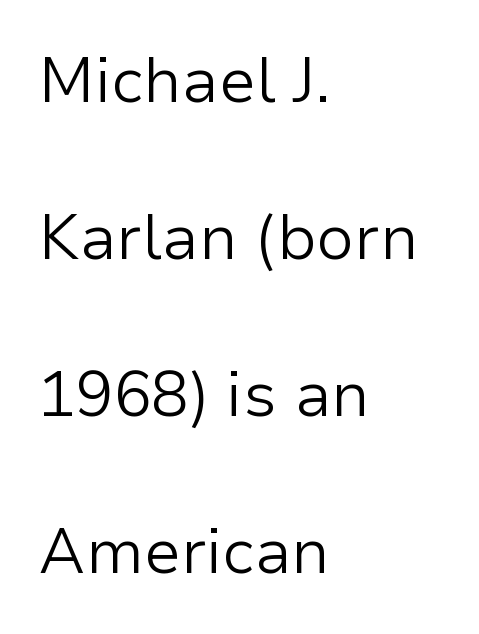
These lines stand farther apart than default settings would place them. The specimen omits any rule beneath the text block's lines. Each stroke keeps to a modest, everyday thickness or less. This is the regular roman posture of the typeface. The rendering uses natural spacing where letterforms have individual widths.
